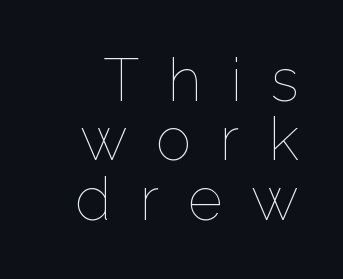
Do the letters lean? They stand straight. Just letters on the line, the space beneath them empty. The rendering uses a small line-height, squeezing the rows. The typeface has the unassuming heft of standard copy or less.
